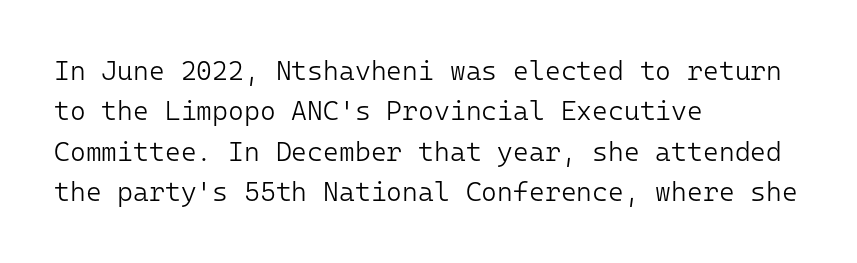
The image shows 27 px text type, upright; set left-aligned, normal line spacing (1.5x), normal letter spacing, not underlined.
